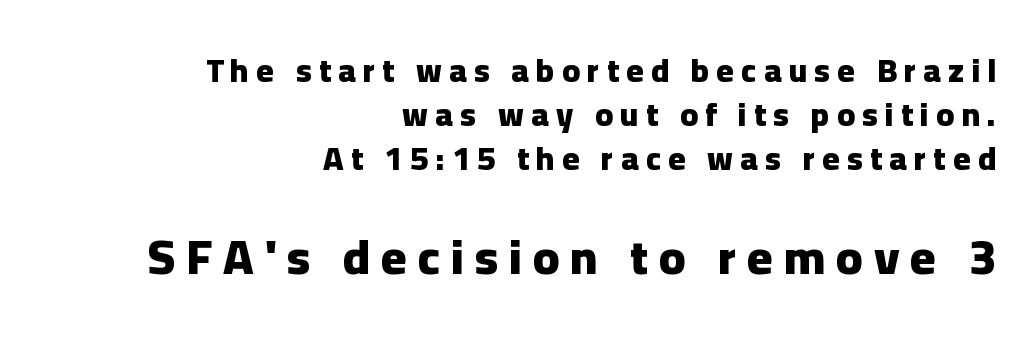
Q: Is the text bold? A: Yes.
Q: Is the text italic (slanted)? A: No, it is upright.
Q: Is the typeface a serif or a sans-serif typeface? A: Sans-serif.
Q: Is the text underlined? A: No.
Q: How is the paragraph aligned? A: Right-aligned.
Q: Is the spacing between letters normal or unusually wide? A: Unusually wide.
Q: Is the spacing between lines tight, normal or loose? A: Normal.
Q: Which block of text is set in a larger size, the first (top) or the second (bottom)? A: The second (bottom) one.
Q: Width (condensed, normal, or wide)? A: Normal.
Q: Stroke contrast? A: Low.
Q: x-height? A: Medium.
Q: Monospaced? A: No.
